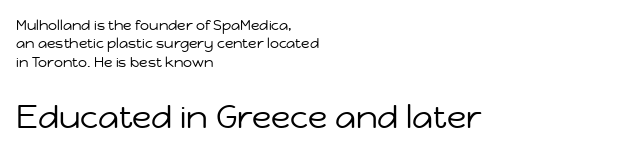
Q: Is the text bold? A: No.
Q: Is the text italic (slanted)? A: No, it is upright.
Q: Is the typeface a serif or a sans-serif typeface? A: Sans-serif.
Q: Is the text underlined? A: No.
Q: How is the paragraph aligned? A: Left-aligned.
Q: Is the spacing between letters normal or unusually wide? A: Normal.
Q: Is the spacing between lines tight, normal or loose? A: Normal.
Q: Which block of text is set in a larger size, the first (top) or the second (bottom)? A: The second (bottom) one.
Q: Width (condensed, normal, or wide)? A: Normal.
Q: Stroke contrast? A: Low.
Q: x-height? A: Medium.
Q: Monospaced? A: No.
